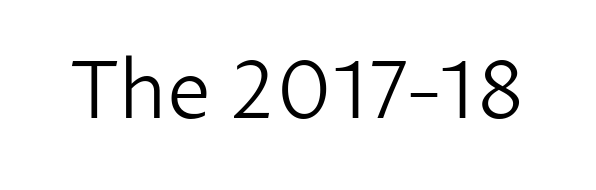
Q: Is the text bold? A: No.
Q: Is the text italic (slanted)? A: No, it is upright.
Q: Is the typeface a serif or a sans-serif typeface? A: Sans-serif.
Q: Is the text underlined? A: No.
Q: Is the spacing between letters normal or unusually wide? A: Normal.
Q: Width (condensed, normal, or wide)? A: Normal.
Q: Stroke contrast? A: Low.
Q: x-height? A: Medium.
Q: Monospaced? A: No.
